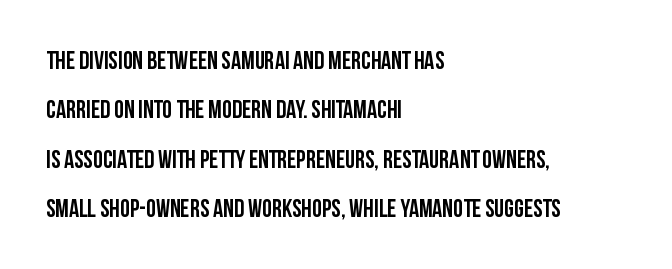
{"italic": "no", "bold": "yes", "underline": "no", "align": "left", "line_spacing": "loose", "line_spacing_ratio": 1.98, "letter_spacing": "normal", "letter_spacing_em": 0.0, "glyph_px": 25}
